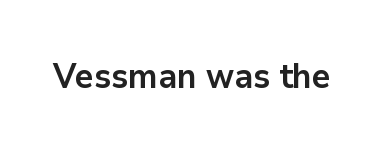
Q: Is the text bold? A: Yes.
Q: Is the text italic (slanted)? A: No, it is upright.
Q: Is the typeface a serif or a sans-serif typeface? A: Sans-serif.
Q: Is the text underlined? A: No.
Q: Is the spacing between letters normal or unusually wide? A: Normal.
Q: Width (condensed, normal, or wide)? A: Normal.
Q: Stroke contrast? A: Low.
Q: x-height? A: Medium.
Q: Monospaced? A: No.
